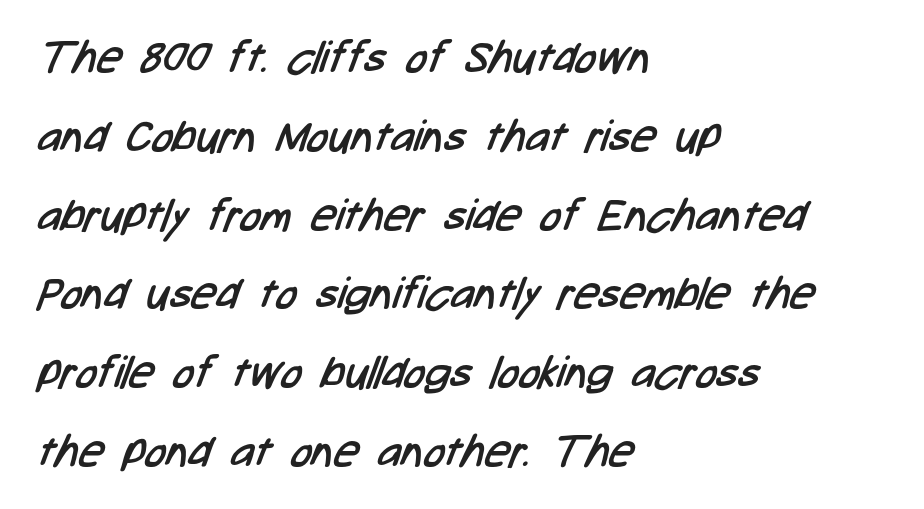
{"serif": "no", "bold": "no", "weight": "regular", "width": "condensed", "stroke_contrast": "low", "x_height": "medium", "monospaced": "no", "underline": "no", "align": "left", "line_spacing_ratio": 1.79, "letter_spacing": "normal", "letter_spacing_em": 0.0, "glyph_px": 44}
